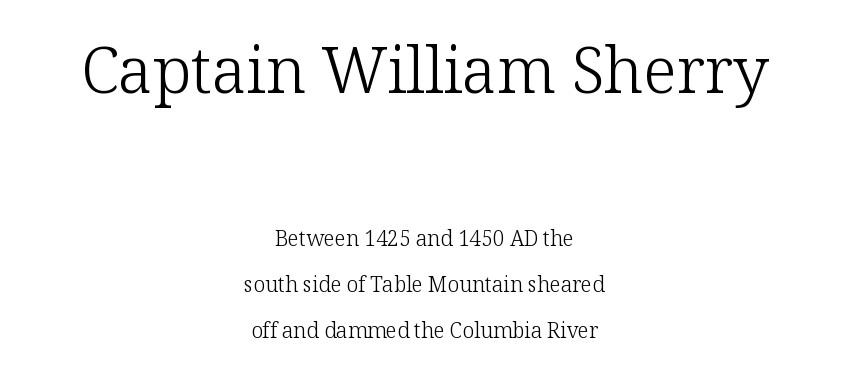
Q: Is the text bold? A: No.
Q: Is the text italic (slanted)? A: No, it is upright.
Q: Is the typeface a serif or a sans-serif typeface? A: Serif.
Q: Is the text underlined? A: No.
Q: How is the paragraph aligned? A: Centered.
Q: Is the spacing between letters normal or unusually wide? A: Normal.
Q: Is the spacing between lines tight, normal or loose? A: Loose.
Q: Which block of text is set in a larger size, the first (top) or the second (bottom)? A: The first (top) one.
Q: Width (condensed, normal, or wide)? A: Normal.
Q: Stroke contrast? A: Low.
Q: x-height? A: Medium.
Q: Monospaced? A: No.
